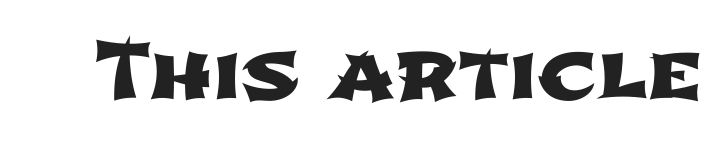
{"serif": "no", "width": "wide", "stroke_contrast": "low", "x_height": "medium", "monospaced": "no", "underline": "no", "letter_spacing": "normal", "letter_spacing_em": 0.0, "glyph_px": 78}
